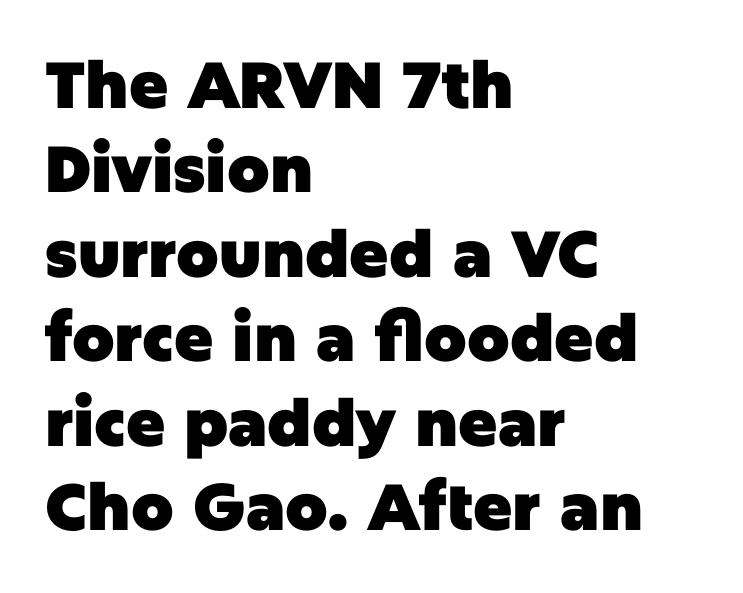
Type without underlining. A typesetter would label this face a sans. The rendering anchors every line to the left-hand side. A typesetter would call this zero additional tracking. Looks like regular typesetting: each glyph gets only the width it needs. Every stem runs plumb, perpendicular to the baseline.
